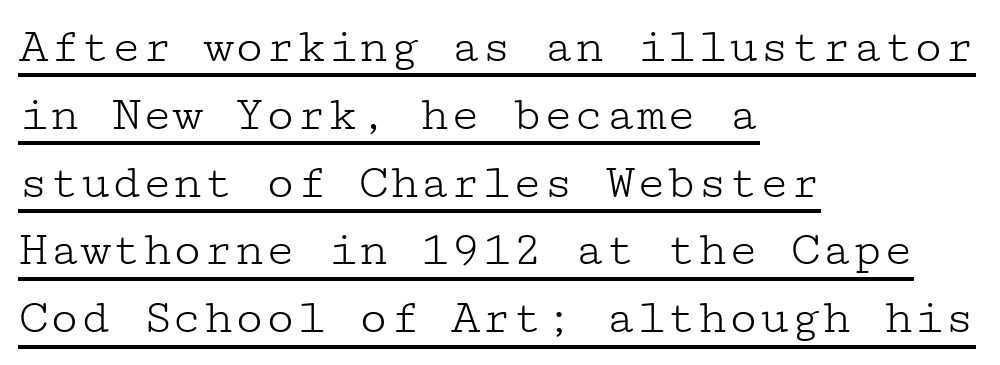
{"serif": "yes", "italic": "no", "bold": "no", "weight": "light", "width": "wide", "stroke_contrast": "low", "x_height": "medium", "underline": "yes", "align": "left", "line_spacing": "normal", "line_spacing_ratio": 1.33, "letter_spacing": "normal", "letter_spacing_em": 0.0, "glyph_px": 51}
